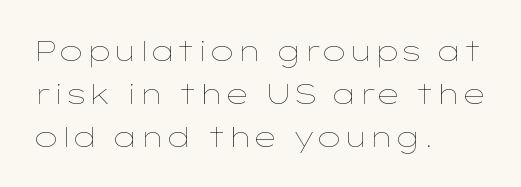
Q: Is the text bold? A: No.
Q: Is the text italic (slanted)? A: No, it is upright.
Q: Is the text underlined? A: No.
Q: How is the paragraph aligned? A: Left-aligned.
Q: Is the spacing between letters normal or unusually wide? A: Normal.
Q: Is the spacing between lines tight, normal or loose? A: Normal.
Q: Width (condensed, normal, or wide)? A: Wide.
Q: Stroke contrast? A: Low.
Q: x-height? A: Medium.
Q: Monospaced? A: No.
